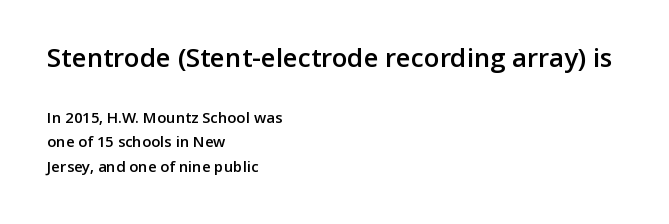
{"italic": "no", "bold": "semi", "underline": "no", "align": "left", "line_spacing": "normal", "line_spacing_ratio": 1.65, "letter_spacing": "normal", "letter_spacing_em": 0.0, "larger_block": "first", "size_ratio": 1.73, "glyph_px": 26}
